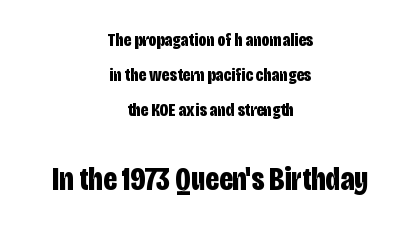
The image shows 33 px bold, condensed sans-serif type, upright; set centered, line spacing 1.83x, normal letter spacing, not underlined; the second (bottom) block is 1.74x larger; low stroke contrast and a large x-height.
